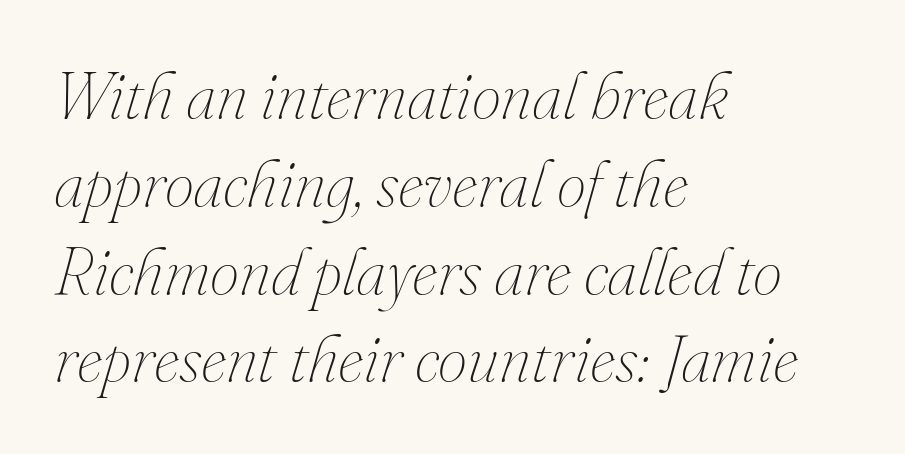
Q: Is the text bold? A: No.
Q: Is the text italic (slanted)? A: Yes, it leans right by about 16 degrees.
Q: Is the text underlined? A: No.
Q: How is the paragraph aligned? A: Left-aligned.
Q: Is the spacing between letters normal or unusually wide? A: Normal.
Q: Is the spacing between lines tight, normal or loose? A: Normal.
Q: Width (condensed, normal, or wide)? A: Normal.
Q: Stroke contrast? A: Medium.
Q: x-height? A: Small.
Q: Monospaced? A: No.
